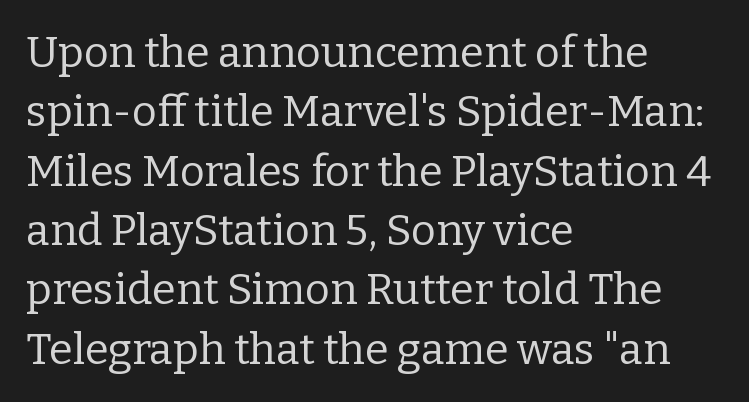
Q: Is the text bold? A: No.
Q: Is the text italic (slanted)? A: No, it is upright.
Q: Is the typeface a serif or a sans-serif typeface? A: Serif.
Q: Is the text underlined? A: No.
Q: How is the paragraph aligned? A: Left-aligned.
Q: Is the spacing between letters normal or unusually wide? A: Normal.
Q: Is the spacing between lines tight, normal or loose? A: Normal.
Q: Width (condensed, normal, or wide)? A: Normal.
Q: Stroke contrast? A: Low.
Q: x-height? A: Medium.
Q: Monospaced? A: No.
